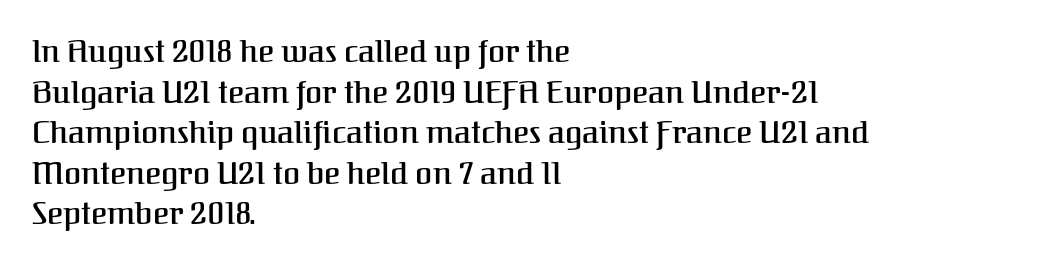
The designer went with a serif here, giving each stem small feet. You could not count columns in this text — the font is proportionally spaced. The vertical gap from one line to the next is medium. The passage shown has conventional tracking throughout.
